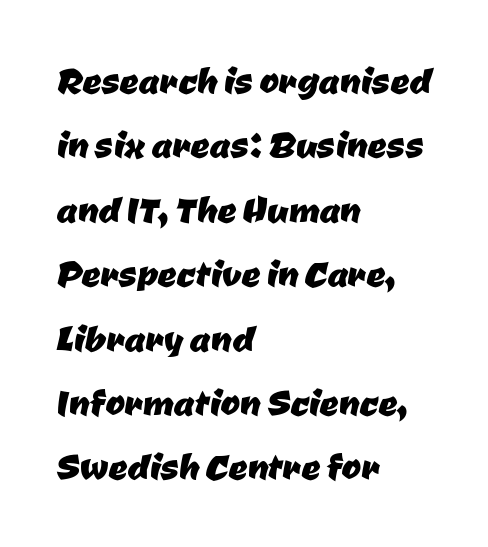
{"serif": "no", "width": "normal", "stroke_contrast": "low", "x_height": "medium", "monospaced": "no", "underline": "no", "align": "left", "line_spacing": "normal", "line_spacing_ratio": 1.37, "letter_spacing": "normal", "letter_spacing_em": 0.0, "glyph_px": 47}
